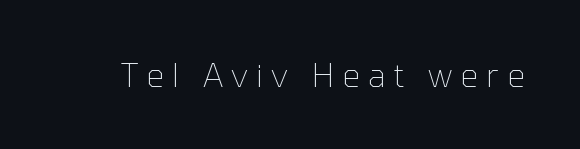
{"serif": "no", "italic": "no", "bold": "no", "weight": "thin", "width": "normal", "stroke_contrast": "low", "x_height": "medium", "monospaced": "no", "underline": "no", "letter_spacing": "wide", "letter_spacing_em": 0.25, "glyph_px": 32}
